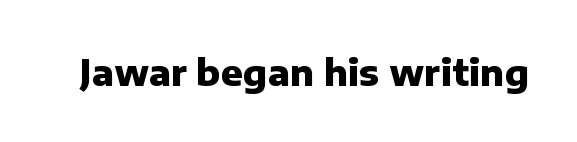
Look at the tracking — it's just the regular setting, nothing added. The strip under each line holds only bare page. Italic? Not at all — the glyphs are vertical. Are there feet on the stems? There aren't — it's a sans. The rendering uses natural spacing where letterforms have individual widths. Strong, thick strokes mark this as bold type.
